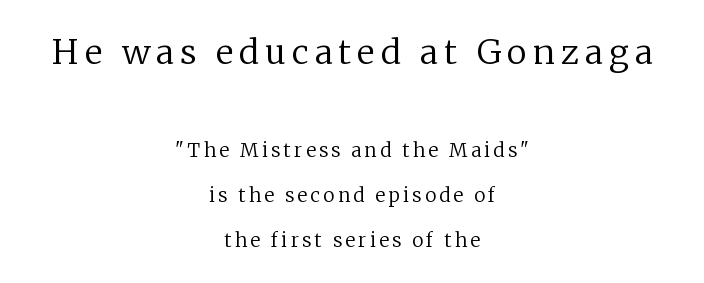
Check under the words: just untouched page. No italicization has been applied; the sample stays upright. A typesetter would call this leading open, well beyond the default. No extra ink here — the face is not bold.
